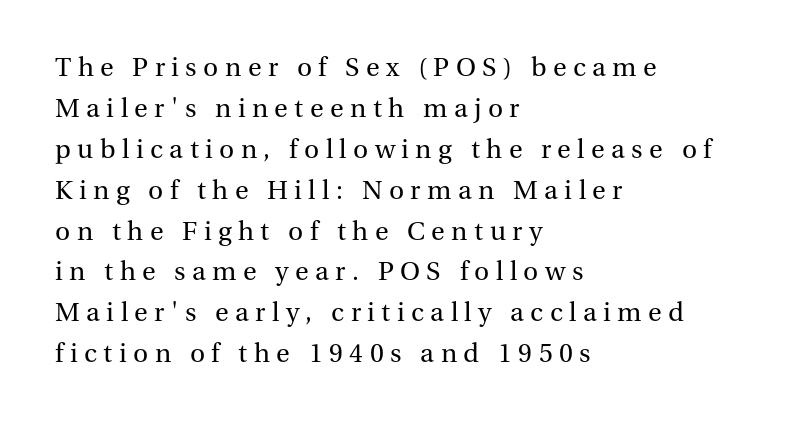
{"serif": "yes", "italic": "no", "bold": "no", "weight": "regular", "width": "normal", "stroke_contrast": "medium", "x_height": "medium", "monospaced": "no", "underline": "no", "align": "left", "line_spacing": "normal", "line_spacing_ratio": 1.46, "letter_spacing": "wide", "letter_spacing_em": 0.23, "glyph_px": 28}
